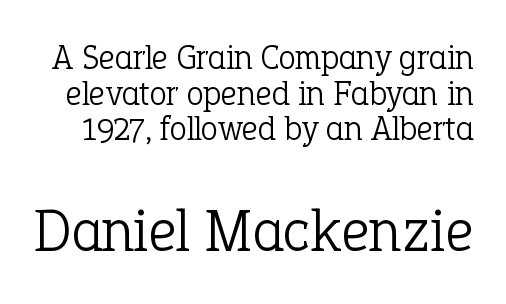
{"serif": "yes", "italic": "no", "bold": "no", "weight": "light", "width": "normal", "stroke_contrast": "low", "x_height": "medium", "monospaced": "no", "underline": "no", "line_spacing": "tight", "line_spacing_ratio": 1.02, "letter_spacing": "normal", "letter_spacing_em": 0.0, "larger_block": "second", "size_ratio": 1.74, "glyph_px": 61}
